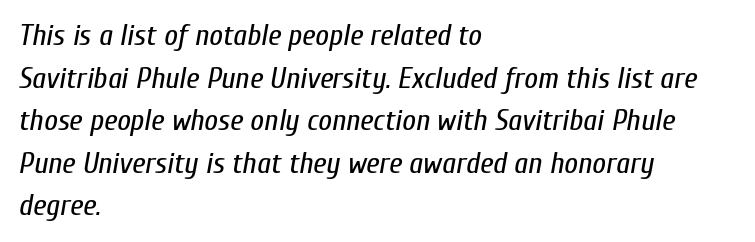
This sample uses an oblique cut, with every glyph tilted off the vertical. Type without underlining. Reading down the column, the eye jumps a familiar distance to each next line. The font sits on the lighter half of the weight spectrum, regular included. The compositor pushed each line to the left boundary.
